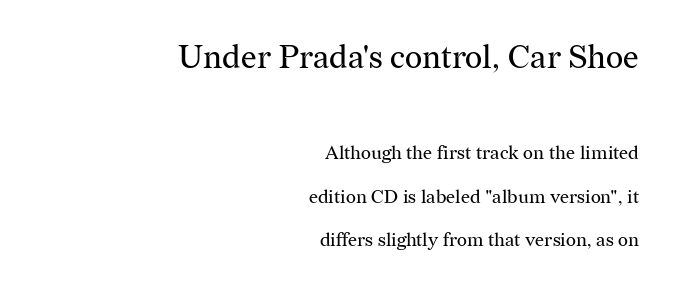
The lines are quadded right. The initial chunk of copy outweighs the following chunk in type size. Each letter's strokes conclude with small projecting serifs. The gap between lines stays unmarked. Summary of vertical rhythm: relaxed, with wide interline spacing.
